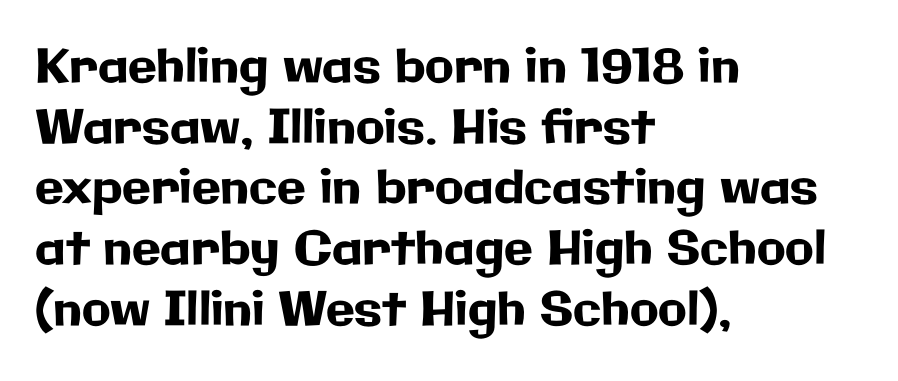
This is sans-serif lettering, the kind often seen on screens and signage. The passage is arranged the way most books set body copy — flush left. Italic? Not at all — the glyphs are vertical. Normally led — the rows are evenly, conventionally spaced. Words float on clear page, feet unadorned.
